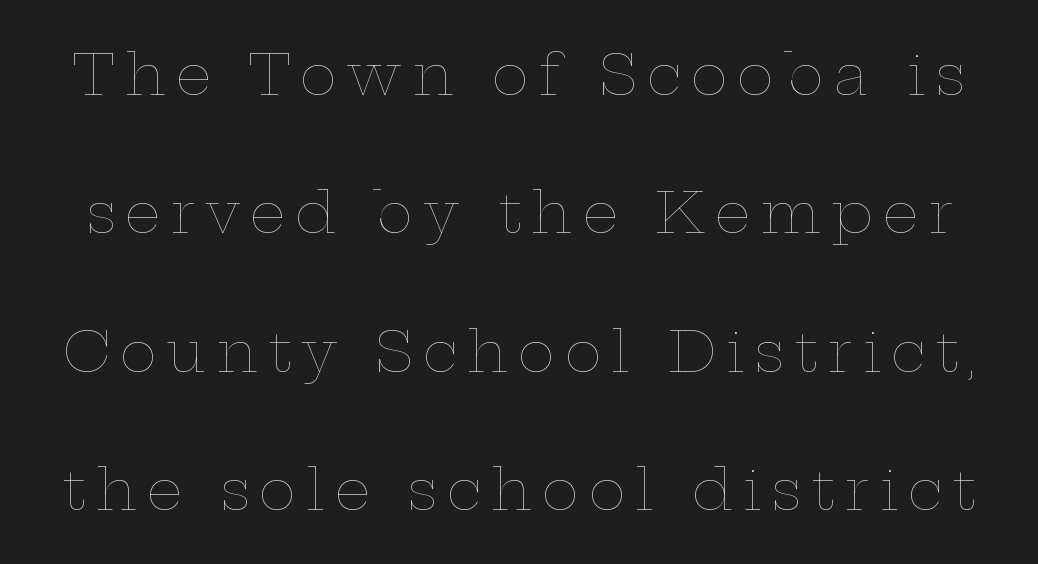
Is there any slant? The stems are plumb. Honestly, there is no underline to notice here at all. Is this a fixed-width face? No — the glyphs have proportional, varying widths. Heft: none added — not bold. The lines are spread far apart with generous leading.
